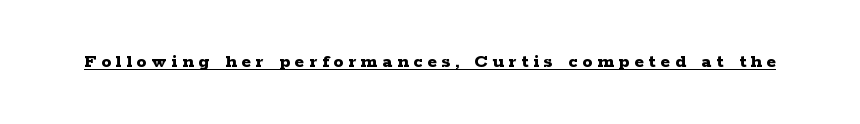
Q: Is the text bold? A: Yes.
Q: Is the text italic (slanted)? A: No, it is upright.
Q: Is the text underlined? A: Yes.
Q: Is the spacing between letters normal or unusually wide? A: Unusually wide.
